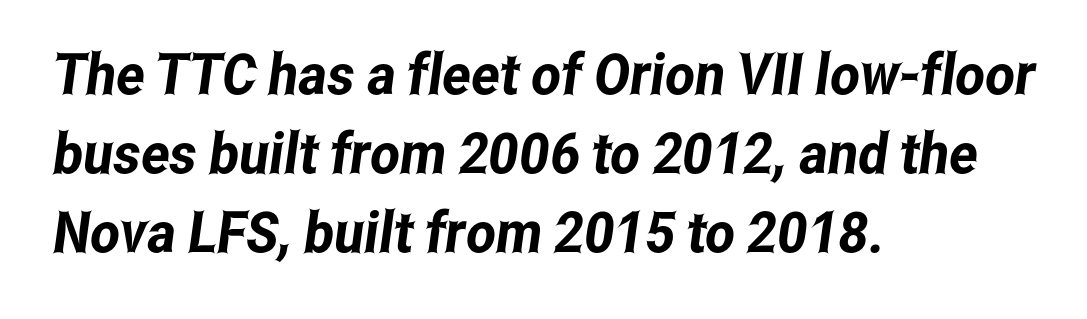
{"serif": "no", "width": "condensed", "stroke_contrast": "low", "x_height": "medium", "monospaced": "no", "underline": "no", "align": "left", "line_spacing": "normal", "line_spacing_ratio": 1.39, "letter_spacing": "normal", "letter_spacing_em": 0.0, "glyph_px": 57}
